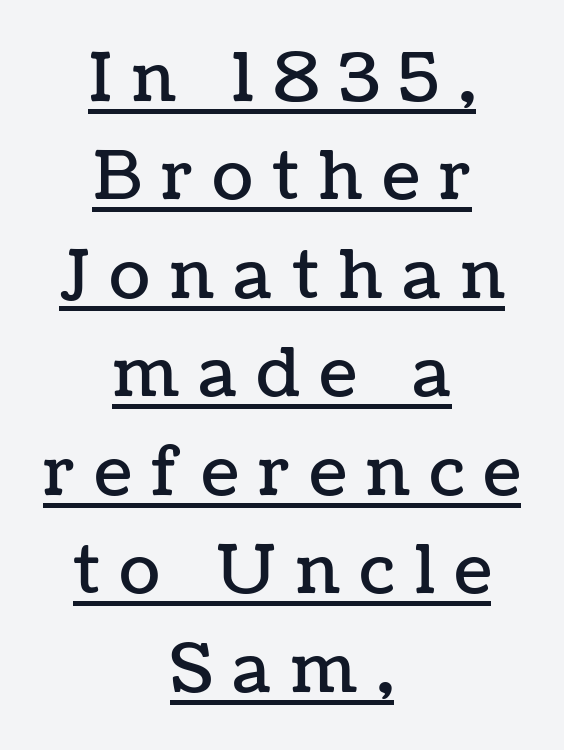
{"italic": "no", "width": "normal", "stroke_contrast": "low", "x_height": "medium", "monospaced": "no", "underline": "yes", "align": "center", "line_spacing": "normal", "line_spacing_ratio": 1.47, "letter_spacing": "wide", "letter_spacing_em": 0.3, "glyph_px": 67}
